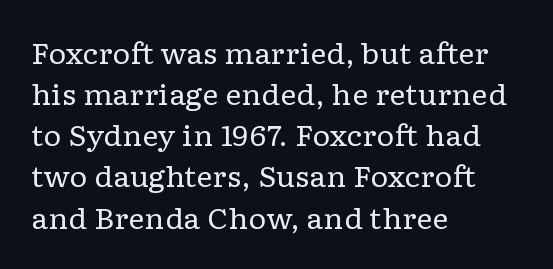
Nobody drew a line under any word here. Line spacing here is normal. Between one letter and the next there's only the usual sliver of space. Do the characters align in a grid? No, the font is proportional. Think standard paragraph weight, or any step lighter than that. Unlike a clean sans, this face finishes its strokes with serifs.
